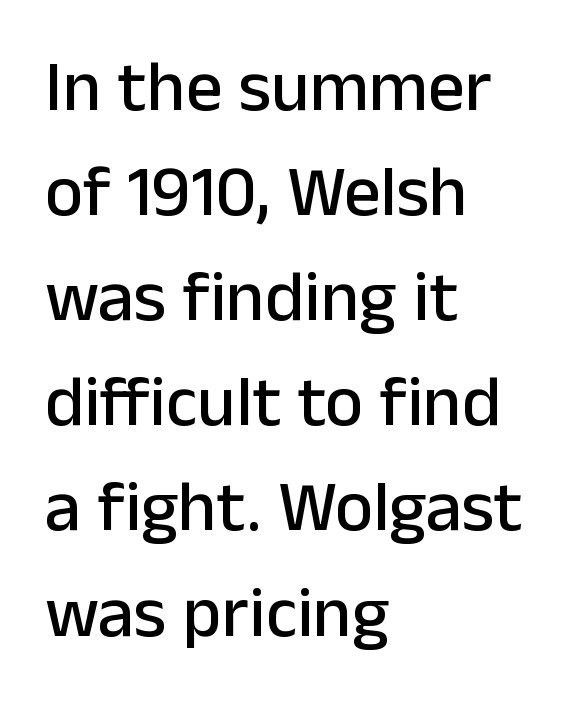
The image shows 72 px sans-serif type, upright; set left-aligned, normal line spacing (1.46x), normal letter spacing, not underlined; low stroke contrast and a medium x-height.
